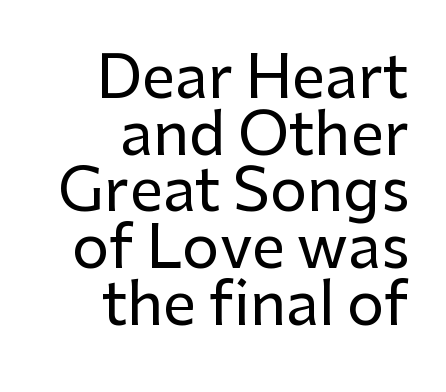
Q: Is the text italic (slanted)? A: No, it is upright.
Q: Is the typeface a serif or a sans-serif typeface? A: Sans-serif.
Q: Is the text underlined? A: No.
Q: How is the paragraph aligned? A: Right-aligned.
Q: Is the spacing between letters normal or unusually wide? A: Normal.
Q: Is the spacing between lines tight, normal or loose? A: Tight.
Q: Width (condensed, normal, or wide)? A: Normal.
Q: Stroke contrast? A: Low.
Q: x-height? A: Medium.
Q: Monospaced? A: No.
